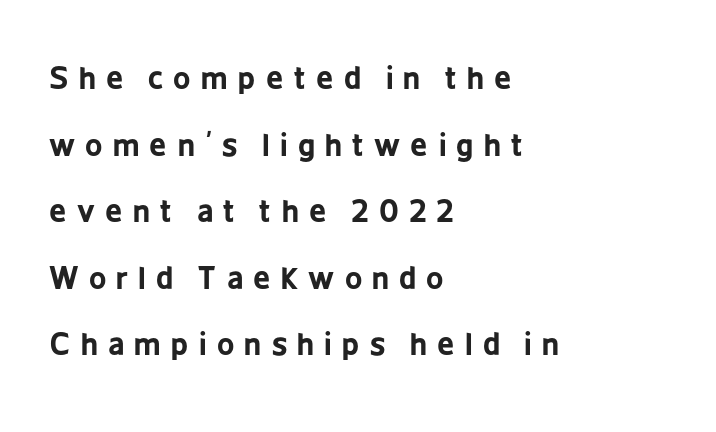
Q: Is the text bold? A: Yes.
Q: Is the text italic (slanted)? A: No, it is upright.
Q: Is the typeface a serif or a sans-serif typeface? A: Sans-serif.
Q: Is the text underlined? A: No.
Q: How is the paragraph aligned? A: Left-aligned.
Q: Is the spacing between letters normal or unusually wide? A: Unusually wide.
Q: Is the spacing between lines tight, normal or loose? A: Loose.
Q: Width (condensed, normal, or wide)? A: Condensed.
Q: Stroke contrast? A: Low.
Q: x-height? A: Medium.
Q: Monospaced? A: No.
